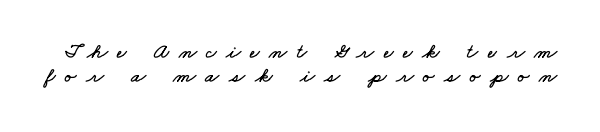
Q: Is the text underlined? A: No.
Q: Is the spacing between letters normal or unusually wide? A: Unusually wide.
Q: Is the spacing between lines tight, normal or loose? A: Tight.
